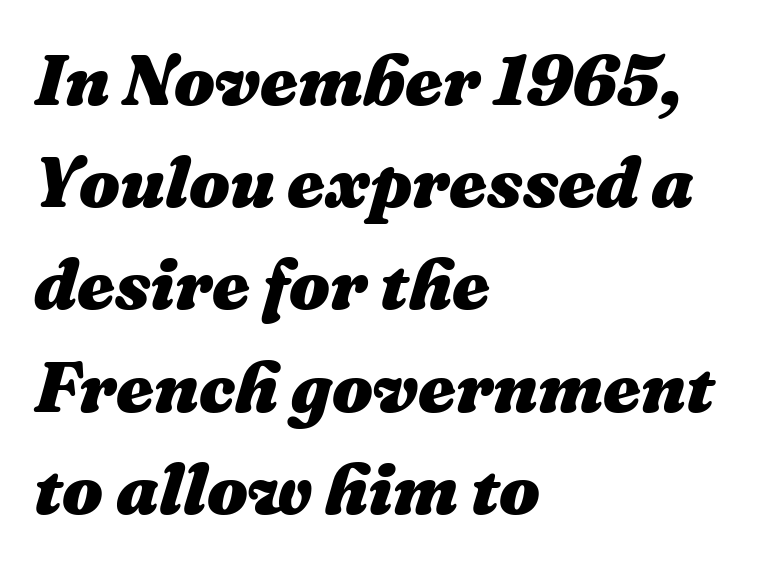
{"italic": "yes", "lean": "right", "slant_degrees": 16, "bold": "yes", "weight": "heavy", "width": "normal", "stroke_contrast": "medium", "x_height": "medium", "monospaced": "no", "underline": "no", "align": "left", "line_spacing": "normal", "line_spacing_ratio": 1.42, "letter_spacing": "normal", "letter_spacing_em": 0.0, "glyph_px": 72}
